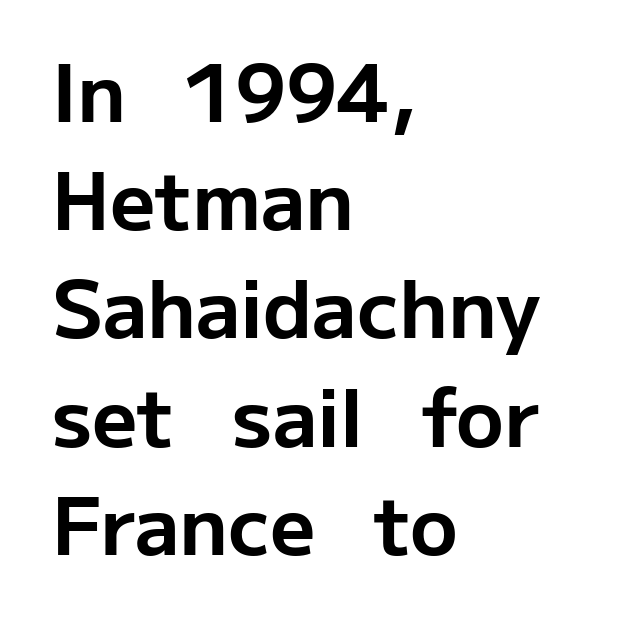
{"serif": "no", "italic": "no", "bold": "yes", "weight": "bold", "width": "normal", "stroke_contrast": "low", "x_height": "medium", "monospaced": "no", "underline": "no", "align": "left", "line_spacing": "normal", "line_spacing_ratio": 1.37, "letter_spacing": "normal", "letter_spacing_em": 0.0, "glyph_px": 79}
